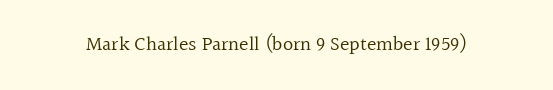
The image shows 20 px text type, upright; set normal letter spacing, not underlined.
